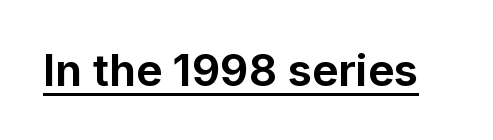
{"serif": "no", "italic": "no", "bold": "yes", "weight": "bold", "width": "normal", "stroke_contrast": "low", "x_height": "medium", "monospaced": "no", "underline": "yes", "letter_spacing": "normal", "letter_spacing_em": 0.0, "glyph_px": 44}
